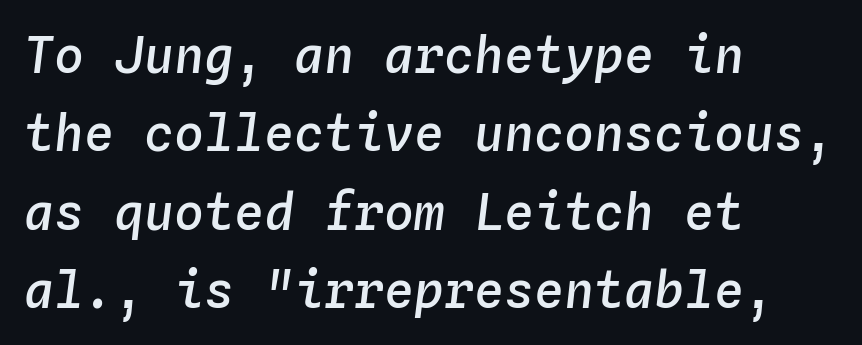
The passage shown has conventional tracking throughout. Fixed-width glyphs throughout — classic coding-font behaviour. Descenders are the only things crossing below the line. These lines stack with their left ends in a neat column. Observe the lean: these are italic letterforms.
